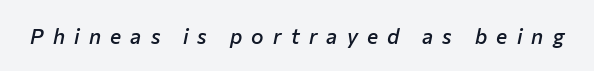
{"italic": "yes", "lean": "right", "slant_degrees": 12, "bold": "semi", "underline": "no", "letter_spacing": "wide", "letter_spacing_em": 0.44, "glyph_px": 21}
